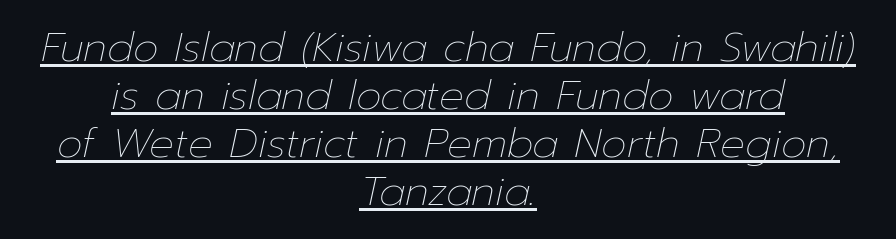
Underlined type. Observe the ordinary spacing: letters are neighbours, not strangers. The glyphs look as if they've been sheared to an angle. The passage is arranged like a title page — every line centered.
